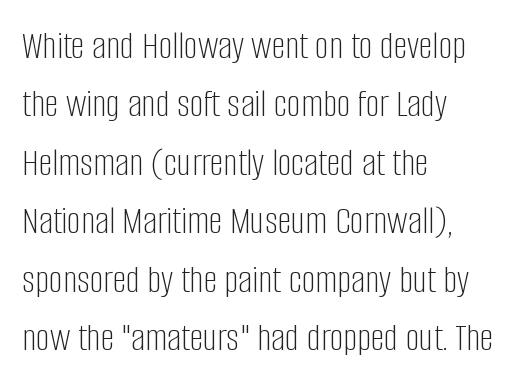
Tall strokes in this sample are plumb rather than angled. Descenders hang freely into open space. The designer went with a sans here, leaving each stem footless. Each new line begins a customary step beneath the previous one.
